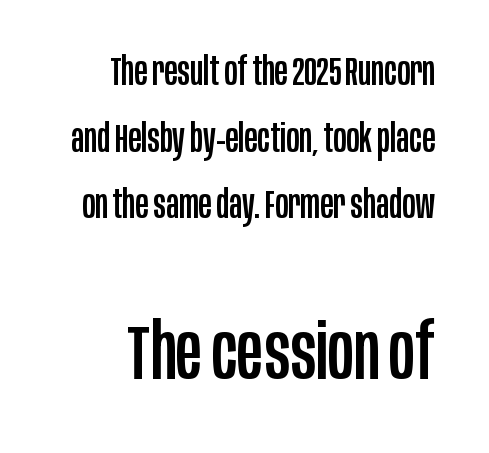
Only glyphs here, with clear space below each row. Is this a sans? Yes — the strokes have no serifs. You could not count columns in this text — the font is proportionally spaced. The horizontal fit of the characters is conventional and even.
